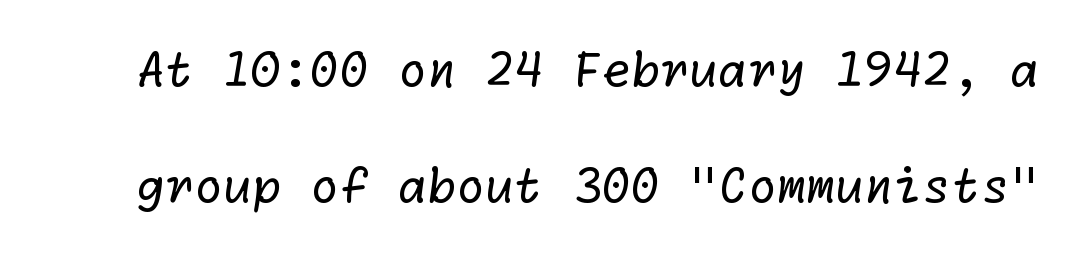
{"serif": "no", "bold": "no", "weight": "regular", "width": "normal", "stroke_contrast": "low", "x_height": "medium", "underline": "no", "line_spacing": "loose", "line_spacing_ratio": 2.46, "letter_spacing": "normal", "letter_spacing_em": 0.0, "glyph_px": 47}
